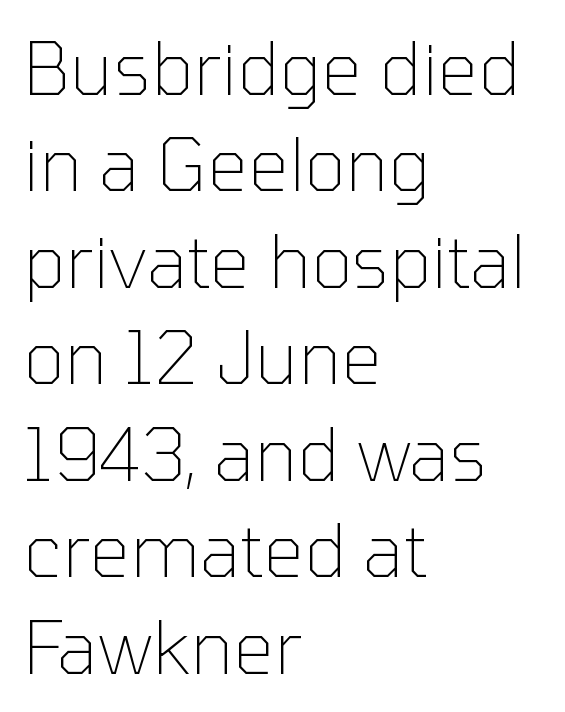
The image shows 72 px thin sans-serif type, upright; set left-aligned, normal line spacing (1.34x), normal letter spacing, not underlined; low stroke contrast and a medium x-height.
